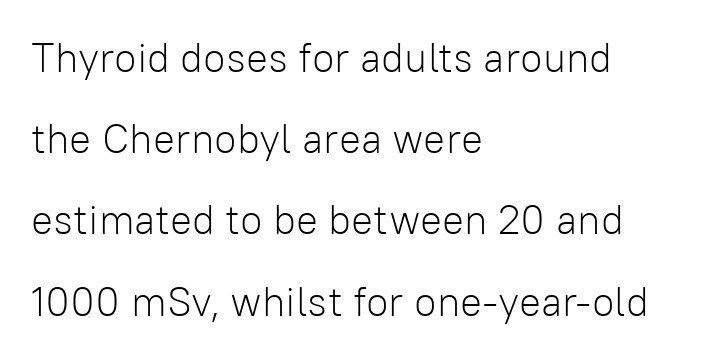
{"serif": "no", "italic": "no", "bold": "no", "weight": "light", "width": "normal", "stroke_contrast": "low", "x_height": "medium", "monospaced": "no", "underline": "no", "align": "left", "line_spacing": "loose", "line_spacing_ratio": 1.98, "letter_spacing": "normal", "letter_spacing_em": 0.0, "glyph_px": 41}
